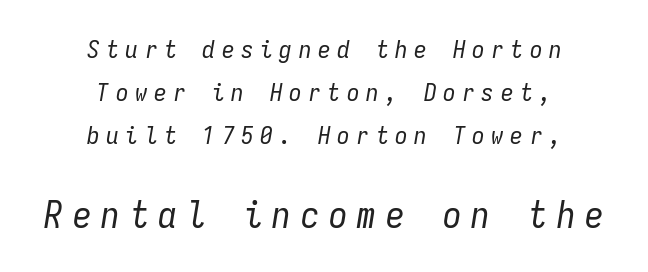
Q: Is the text bold? A: No.
Q: Is the text italic (slanted)? A: Yes, it leans right by about 9 degrees.
Q: Is the text underlined? A: No.
Q: How is the paragraph aligned? A: Centered.
Q: Is the spacing between letters normal or unusually wide? A: Unusually wide.
Q: Which block of text is set in a larger size, the first (top) or the second (bottom)? A: The second (bottom) one.
Q: Width (condensed, normal, or wide)? A: Condensed.
Q: Stroke contrast? A: Low.
Q: x-height? A: Medium.
Q: Monospaced? A: Yes.
